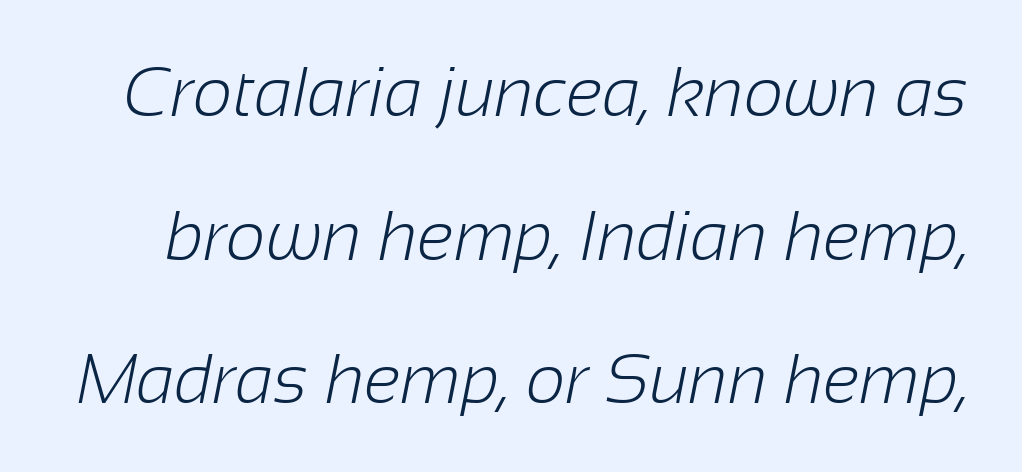
Q: Is the text bold? A: No.
Q: Is the typeface a serif or a sans-serif typeface? A: Sans-serif.
Q: Is the text underlined? A: No.
Q: Is the spacing between letters normal or unusually wide? A: Normal.
Q: Is the spacing between lines tight, normal or loose? A: Loose.
Q: Width (condensed, normal, or wide)? A: Normal.
Q: Stroke contrast? A: Low.
Q: x-height? A: Medium.
Q: Monospaced? A: No.
